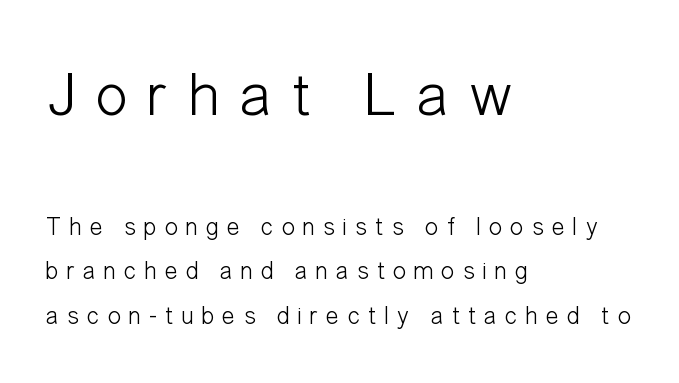
{"serif": "no", "italic": "no", "bold": "no", "weight": "light", "width": "condensed", "stroke_contrast": "low", "x_height": "medium", "monospaced": "no", "underline": "no", "align": "left", "line_spacing_ratio": 1.79, "letter_spacing": "wide", "letter_spacing_em": 0.31, "larger_block": "first", "size_ratio": 2.48, "glyph_px": 62}
